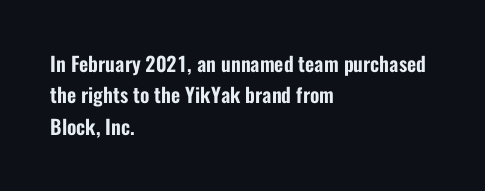
{"italic": "no", "underline": "no", "align": "left", "line_spacing": "normal", "line_spacing_ratio": 1.57, "letter_spacing": "normal", "letter_spacing_em": 0.0, "glyph_px": 20}
